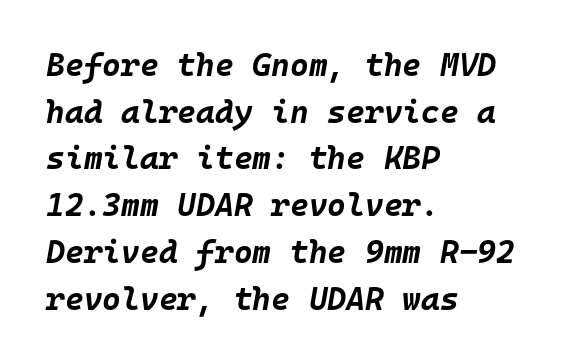
Reading down the block, your eye returns to a fixed left position each line. Is the type bold? Yes — the strokes are clearly thick and heavy. The type is set solid horizontally, with unmodified tracking. Vertical spacing — default. The face used here is monospaced, like something from a code editor. Characters are canted at an angle relative to the baseline's perpendicular.
